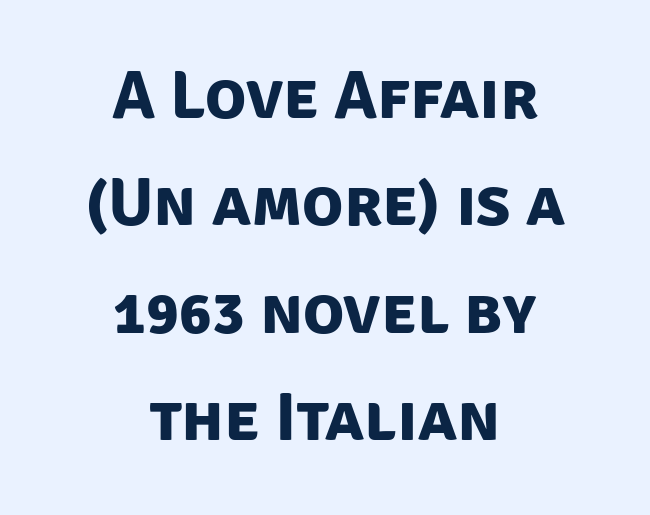
{"serif": "no", "bold": "yes", "weight": "bold", "width": "normal", "stroke_contrast": "low", "x_height": "large", "monospaced": "no", "underline": "no", "align": "center", "line_spacing": "normal", "line_spacing_ratio": 1.58, "letter_spacing": "normal", "letter_spacing_em": 0.0, "glyph_px": 68}
